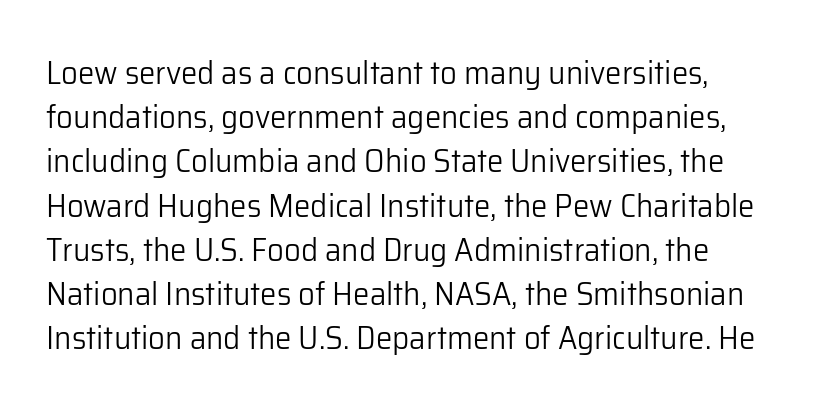
Q: Is the text bold? A: No.
Q: Is the text italic (slanted)? A: No, it is upright.
Q: Is the typeface a serif or a sans-serif typeface? A: Sans-serif.
Q: Is the text underlined? A: No.
Q: Is the spacing between letters normal or unusually wide? A: Normal.
Q: Is the spacing between lines tight, normal or loose? A: Normal.
Q: Width (condensed, normal, or wide)? A: Normal.
Q: Stroke contrast? A: Low.
Q: x-height? A: Medium.
Q: Monospaced? A: No.
